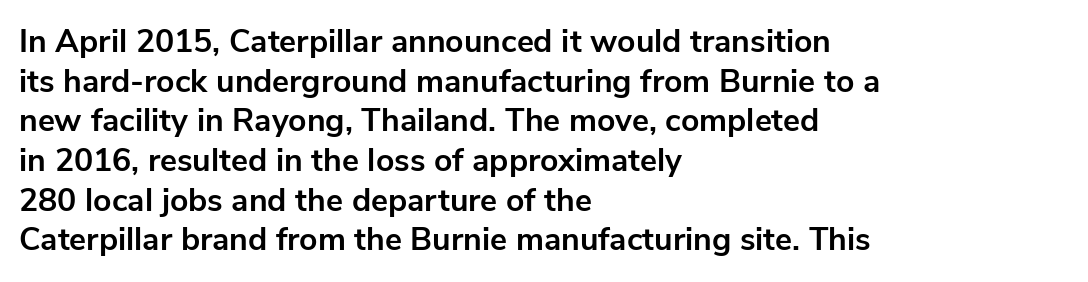
The image shows 32 px bold sans-serif type, upright; set left-aligned, line spacing 1.24x, normal letter spacing, not underlined; low stroke contrast and a medium x-height.
